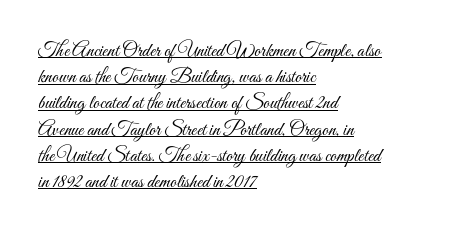
Q: Is the text bold? A: No.
Q: Is the text italic (slanted)? A: Yes.
Q: Is the text underlined? A: Yes.
Q: How is the paragraph aligned? A: Left-aligned.
Q: Is the spacing between letters normal or unusually wide? A: Normal.
Q: Is the spacing between lines tight, normal or loose? A: Normal.
